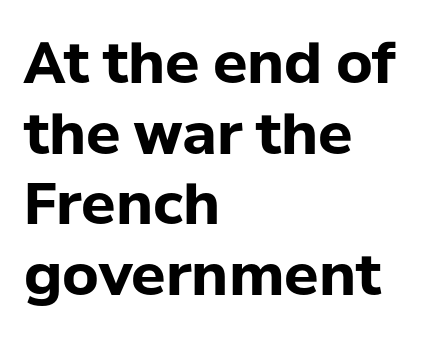
{"serif": "no", "italic": "no", "bold": "yes", "weight": "bold", "width": "normal", "stroke_contrast": "low", "x_height": "medium", "monospaced": "no", "underline": "no", "align": "left", "line_spacing_ratio": 1.24, "letter_spacing": "normal", "letter_spacing_em": 0.0, "glyph_px": 57}
